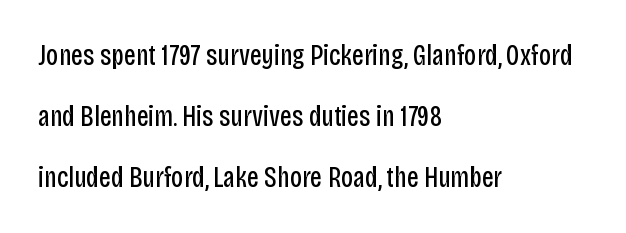
Q: Is the text bold? A: No.
Q: Is the text italic (slanted)? A: No, it is upright.
Q: Is the typeface a serif or a sans-serif typeface? A: Sans-serif.
Q: Is the text underlined? A: No.
Q: How is the paragraph aligned? A: Left-aligned.
Q: Is the spacing between letters normal or unusually wide? A: Normal.
Q: Is the spacing between lines tight, normal or loose? A: Loose.
Q: Width (condensed, normal, or wide)? A: Condensed.
Q: Stroke contrast? A: Low.
Q: x-height? A: Large.
Q: Monospaced? A: No.
